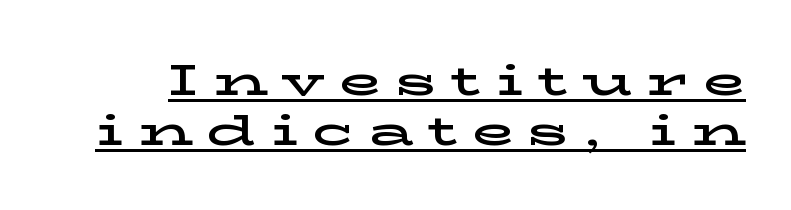
Q: Is the text italic (slanted)? A: No, it is upright.
Q: Is the typeface a serif or a sans-serif typeface? A: Serif.
Q: Is the text underlined? A: Yes.
Q: Is the spacing between letters normal or unusually wide? A: Unusually wide.
Q: Width (condensed, normal, or wide)? A: Wide.
Q: Stroke contrast? A: Low.
Q: x-height? A: Medium.
Q: Monospaced? A: No.
